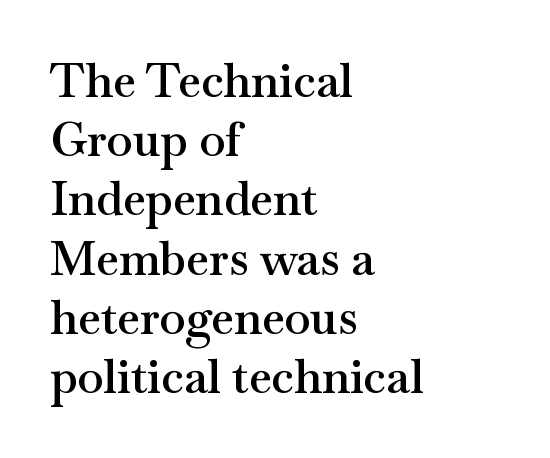
The type family on display is of the serif kind. The rendering uses natural spacing where letterforms have individual widths. The ragged edge is on the right, which tells us the setting is flush left. A somewhat darkened texture: the type is semibold rather than bold. Posture: straight, roman, zero tilt. The glyphs are unaccompanied by any horizontal stroke below them.
